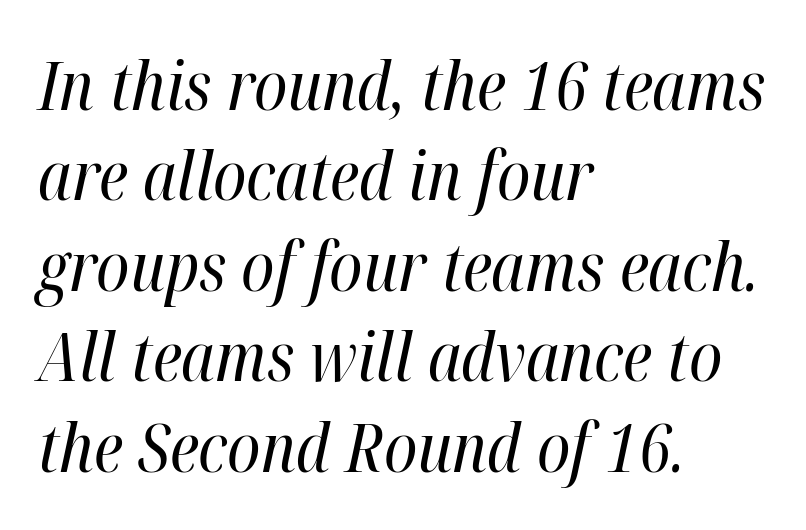
The image shows 67 px regular-weight, condensed type, italic (leaning right); set left-aligned, normal line spacing (1.35x), normal letter spacing, not underlined; high stroke contrast and a medium x-height.
